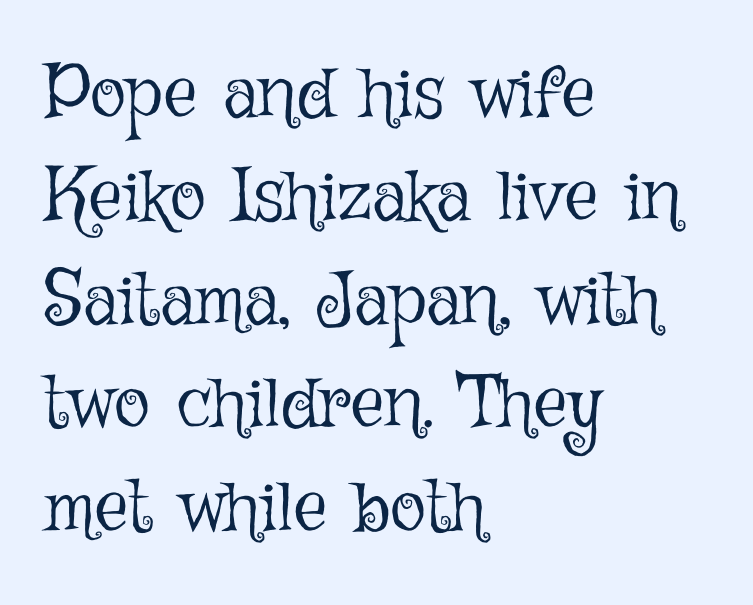
The image shows 75 px light type, upright; set left-aligned, normal line spacing (1.38x), normal letter spacing, not underlined; low stroke contrast and a medium x-height.
